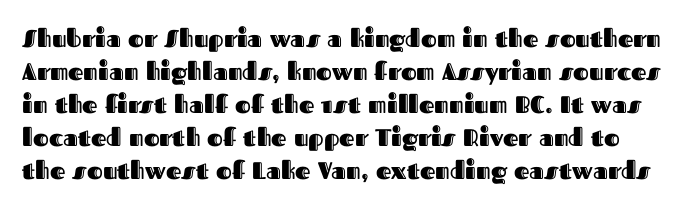
Q: Is the text italic (slanted)? A: No, it is upright.
Q: Is the text underlined? A: No.
Q: Is the spacing between letters normal or unusually wide? A: Normal.
Q: Is the spacing between lines tight, normal or loose? A: Normal.
